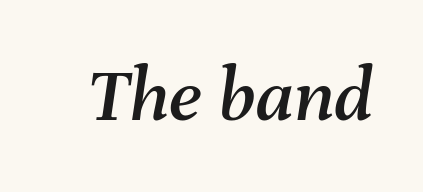
Lines of text with bare space underneath. Emphasis-style slanted type is in use. Each letter keeps its own natural width here, so spacing adapts to shape. The rendering keeps characters at their native spacing.
